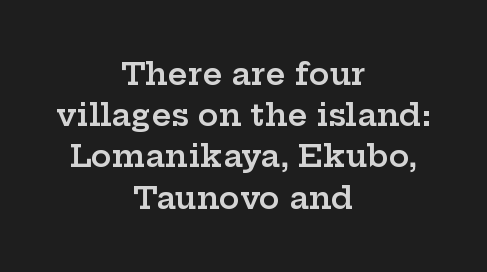
{"serif": "yes", "italic": "no", "bold": "semi", "weight": "semibold", "width": "wide", "stroke_contrast": "low", "x_height": "medium", "monospaced": "no", "underline": "no", "align": "center", "line_spacing": "normal", "line_spacing_ratio": 1.33, "letter_spacing": "normal", "letter_spacing_em": 0.0, "glyph_px": 31}
